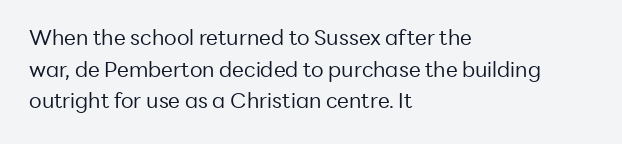
The image shows 21 px text type, upright; set left-aligned, normal line spacing (1.51x), normal letter spacing, not underlined.
